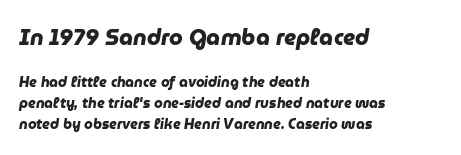
Reading top to bottom, the characters get smaller at the block break. The tracking reads as untouched default to a designer's eye. Notice how thick the strokes are: this is what a full bold looks like. The specimen omits any rule beneath the text block's lines. Short and long lines alike share a common starting point at left.
